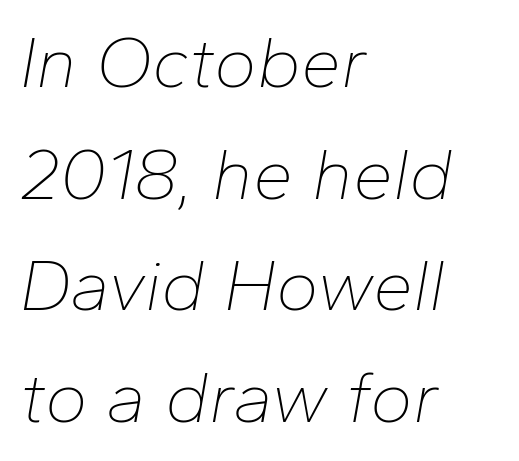
Q: Is the text bold? A: No.
Q: Is the text italic (slanted)? A: Yes, it leans right by about 10 degrees.
Q: Is the text underlined? A: No.
Q: How is the paragraph aligned? A: Left-aligned.
Q: Is the spacing between letters normal or unusually wide? A: Normal.
Q: Is the spacing between lines tight, normal or loose? A: Normal.
Q: Width (condensed, normal, or wide)? A: Normal.
Q: Stroke contrast? A: Low.
Q: x-height? A: Medium.
Q: Monospaced? A: No.
